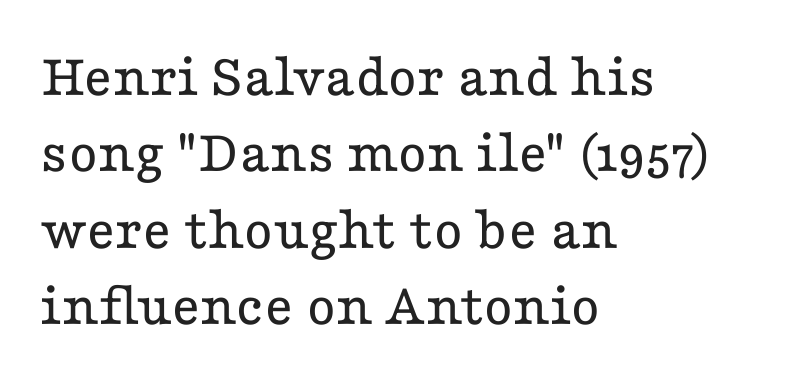
Q: Is the text bold? A: No.
Q: Is the text italic (slanted)? A: No, it is upright.
Q: Is the typeface a serif or a sans-serif typeface? A: Serif.
Q: Is the text underlined? A: No.
Q: How is the paragraph aligned? A: Left-aligned.
Q: Is the spacing between letters normal or unusually wide? A: Normal.
Q: Width (condensed, normal, or wide)? A: Wide.
Q: Stroke contrast? A: Low.
Q: x-height? A: Medium.
Q: Monospaced? A: No.
